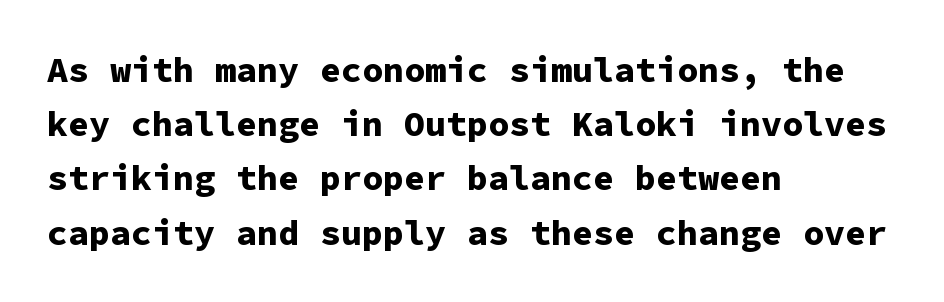
The image shows 35 px bold sans-serif type, upright, monospaced; set left-aligned, normal line spacing (1.55x), normal letter spacing, not underlined; low stroke contrast and a medium x-height.
